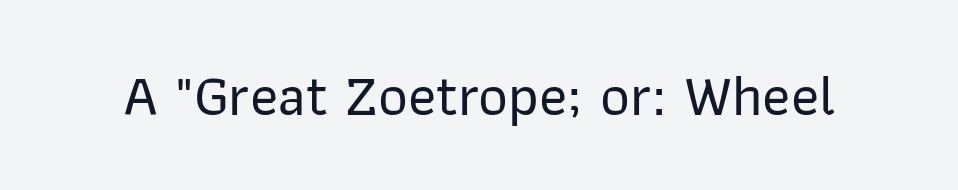
Style check: upright. There is no visible air inserted between adjacent glyphs. Regarding serifs, this sample does without them. Each letter keeps its own natural width here, so spacing adapts to shape. A bare baseline throughout the passage.
